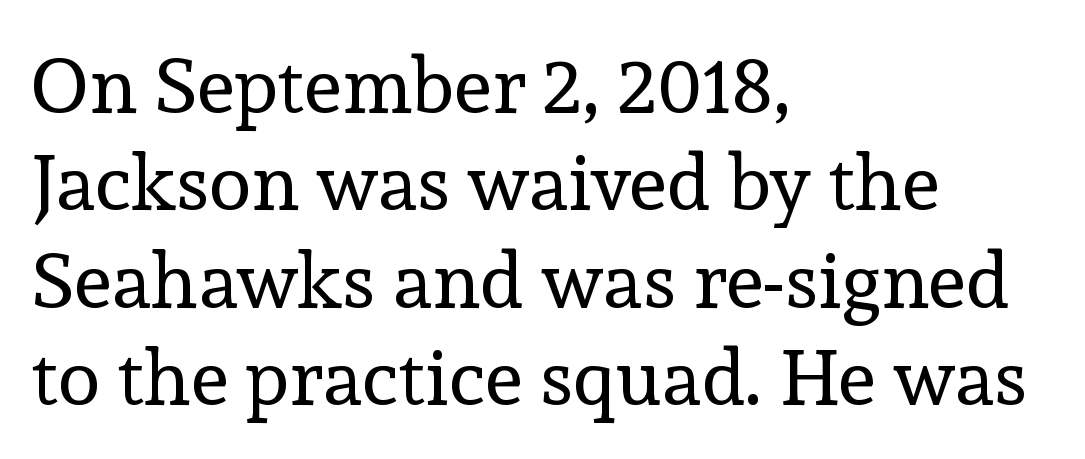
The image shows 78 px regular-weight serif type, upright; set left-aligned, normal line spacing (1.25x), normal letter spacing, not underlined; a medium x-height.
